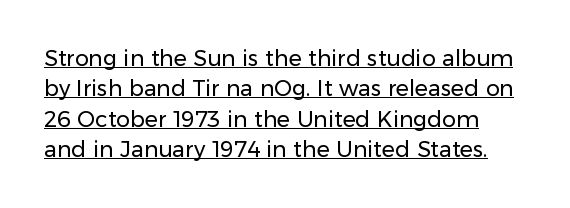
{"italic": "no", "bold": "no", "underline": "yes", "line_spacing": "normal", "line_spacing_ratio": 1.38, "letter_spacing": "normal", "letter_spacing_em": 0.0, "glyph_px": 22}
